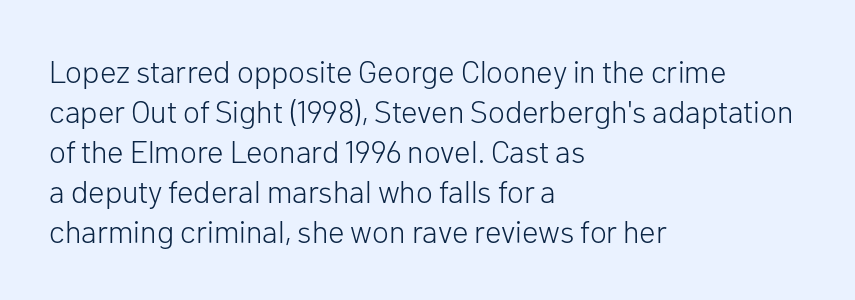
{"serif": "no", "italic": "no", "bold": "no", "weight": "light", "width": "normal", "stroke_contrast": "low", "x_height": "medium", "monospaced": "no", "underline": "no", "align": "left", "line_spacing": "normal", "line_spacing_ratio": 1.29, "letter_spacing": "normal", "letter_spacing_em": 0.0, "glyph_px": 31}
